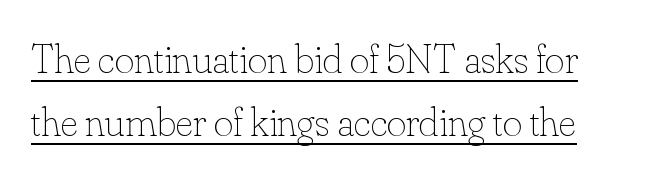
{"italic": "no", "bold": "no", "weight": "thin", "width": "normal", "stroke_contrast": "low", "x_height": "small", "monospaced": "no", "underline": "yes", "line_spacing": "normal", "line_spacing_ratio": 1.5, "letter_spacing": "normal", "letter_spacing_em": 0.0, "glyph_px": 42}
